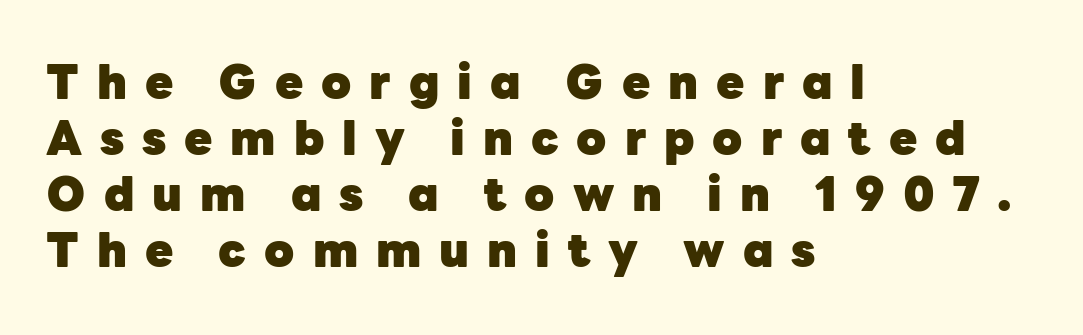
The image shows 46 px heavy sans-serif type, upright; set left-aligned, line spacing 1.22x, unusually wide letter spacing (+0.39 em), not underlined; low stroke contrast and a medium x-height.
